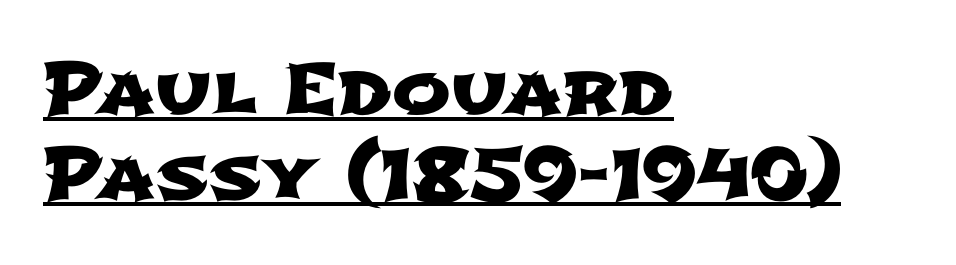
A sans-serif font was chosen for this passage. Is this a fixed-width face? No — the glyphs have proportional, varying widths. The rendered words wear a rule along their underside. Students, note that the glyphs here touch the page at normal intervals.
